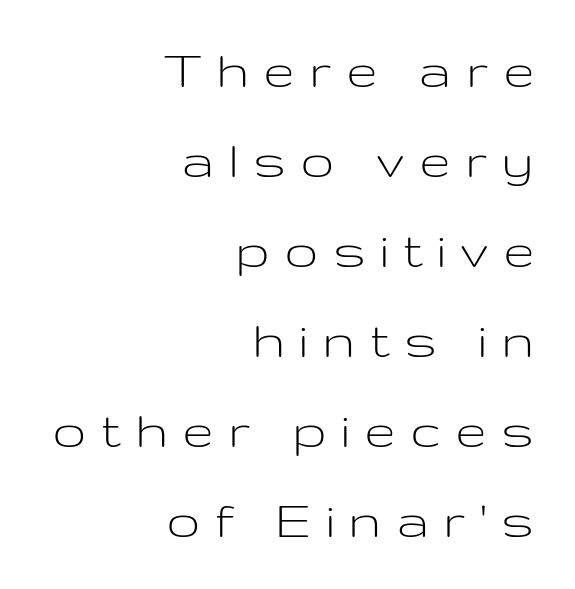
Weight: not bold — regular or lighter. The specimen omits any rule beneath the text block's lines. Teacher's note: observe the even right margin — that is flush-right alignment. Letterform terminals end flat and unadorned throughout the passage. This is roman type, the default non-slanted kind.
